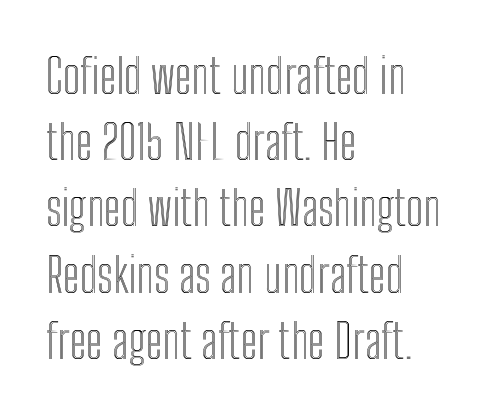
No extra tracking has been applied to these lines. Descenders are the only things crossing below the line. Looks like regular typesetting: each glyph gets only the width it needs. The letters stand upright; this is a roman face. Is the block centered? No — it sits flush against the left margin.
